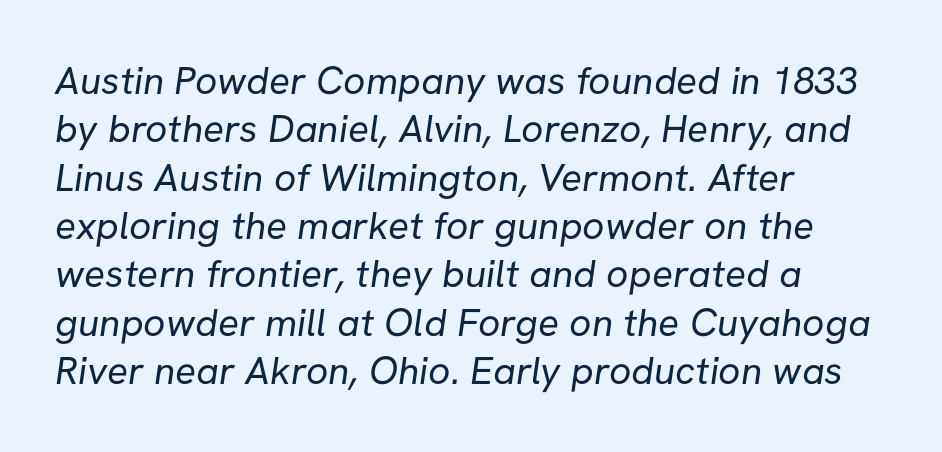
The line texture is even and compact thanks to regular tracking. No letter is thick-stroked: the sample isn't bold. Any mark beneath the type? The region is blank. Spacing verdict: proportional, widths tailored to each character. Is this a sans? Yes — the strokes have no serifs.
